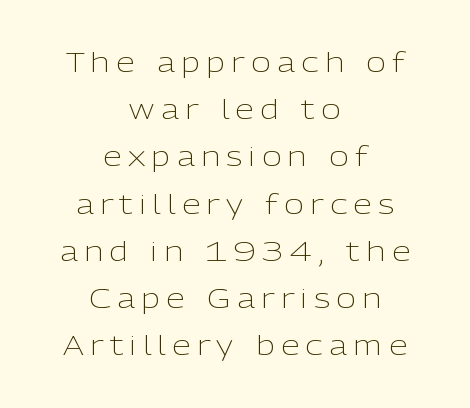
This rendering uses center alignment, leaving both contours irregular but symmetric. This sample uses an upright cut, with every glyph sitting square on the baseline. In terms of letterspacing, this is a distinctly airy, spread setting. The baseline area is clear.
